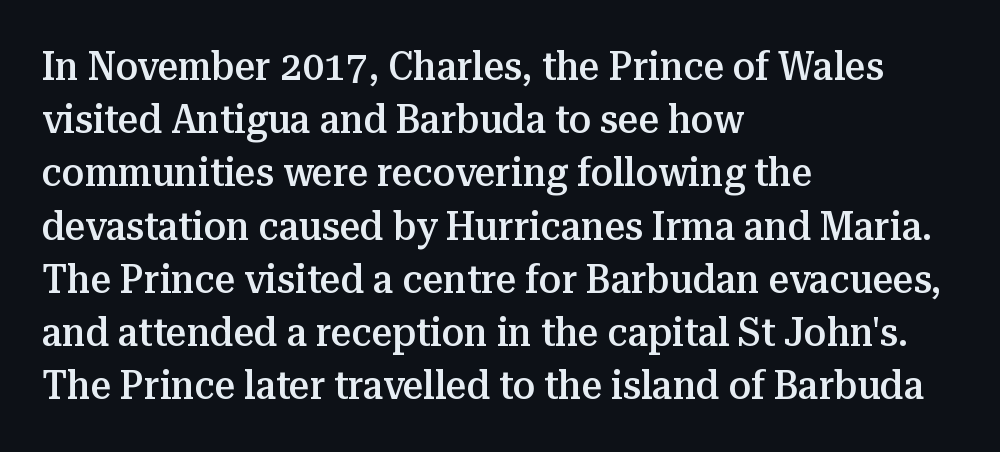
{"serif": "yes", "italic": "no", "bold": "semi", "weight": "semibold", "width": "normal", "stroke_contrast": "medium", "x_height": "medium", "monospaced": "no", "underline": "no", "align": "left", "line_spacing": "normal", "line_spacing_ratio": 1.33, "letter_spacing": "normal", "letter_spacing_em": 0.0, "glyph_px": 40}
